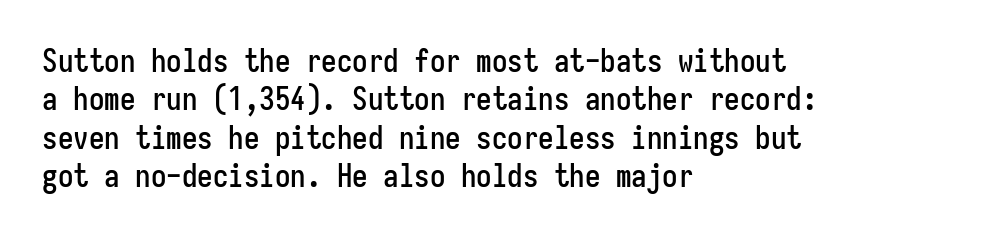
Quick note: underline off. Note the uniform advance width — an 'i' takes as much space as an 'm'. Designer's note — italics off, roman on. The tracking reads as untouched default to a designer's eye. The rag falls on the right side of this text block.
